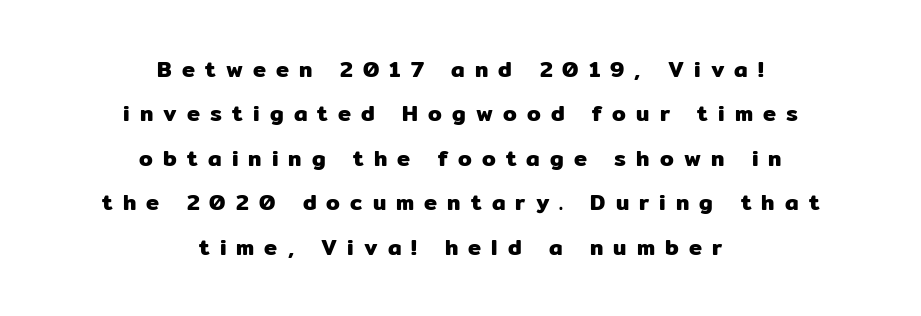
Q: Is the text italic (slanted)? A: No, it is upright.
Q: Is the text underlined? A: No.
Q: How is the paragraph aligned? A: Centered.
Q: Is the spacing between letters normal or unusually wide? A: Unusually wide.
Q: Is the spacing between lines tight, normal or loose? A: Loose.
